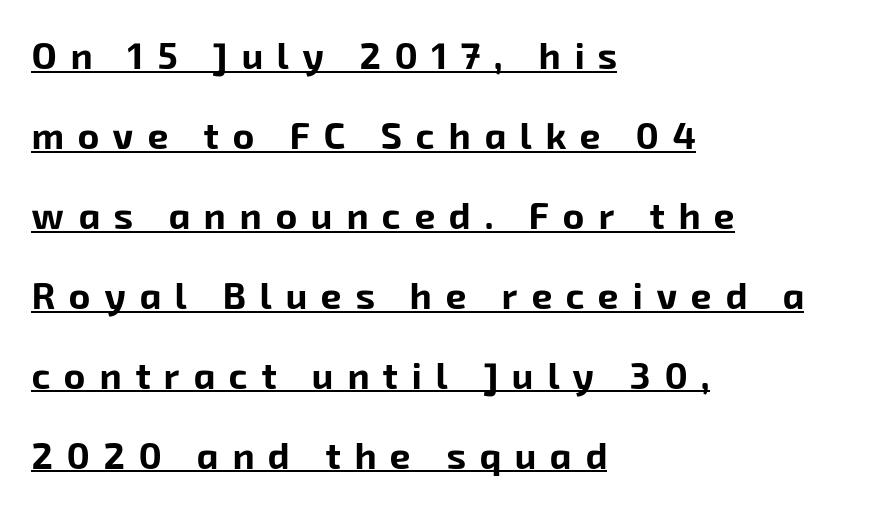
The designer dialed line spacing up above the default. Underline: present. A typesetter would label this face a sans. Note the varied advance widths — an 'i' is clearly narrower than an 'm'. Alignment: flush left. Look at the tracking — it's clearly loosened, letters drifting apart.
